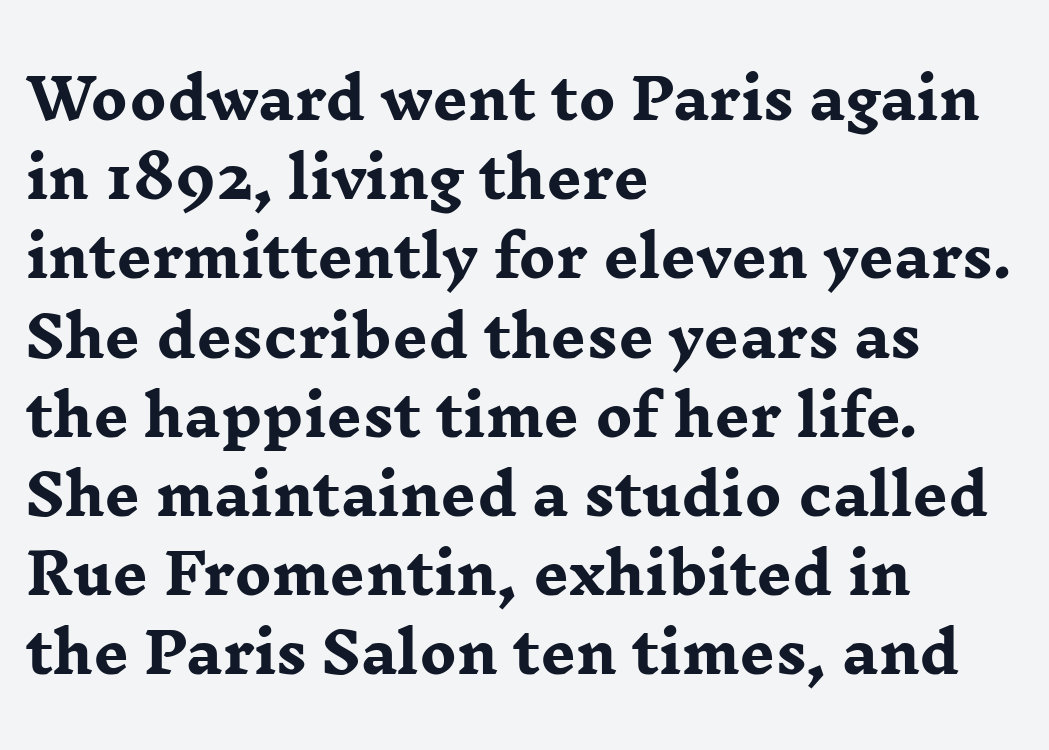
Q: Is the text bold? A: Yes.
Q: Is the text italic (slanted)? A: No, it is upright.
Q: Is the typeface a serif or a sans-serif typeface? A: Serif.
Q: Is the text underlined? A: No.
Q: How is the paragraph aligned? A: Left-aligned.
Q: Is the spacing between letters normal or unusually wide? A: Normal.
Q: Is the spacing between lines tight, normal or loose? A: Normal.
Q: Width (condensed, normal, or wide)? A: Wide.
Q: Stroke contrast? A: Low.
Q: x-height? A: Medium.
Q: Monospaced? A: No.
